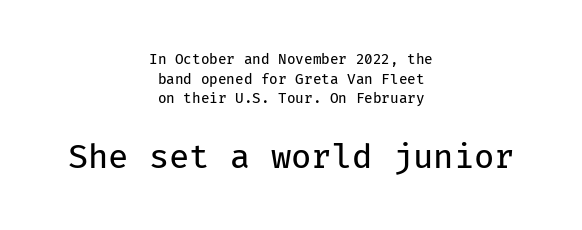
The image shows 33 px regular-weight sans-serif type, upright, monospaced; set centered, normal line spacing (1.41x), normal letter spacing, not underlined; the second (bottom) block is 2.36x larger; low stroke contrast and a medium x-height.
